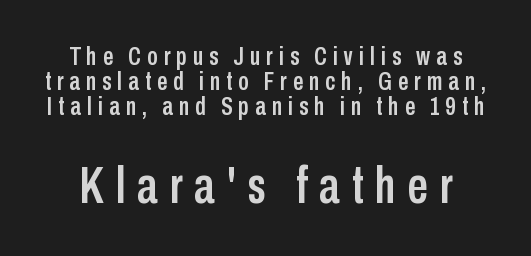
Letterform terminals end flat and unadorned throughout the passage. The letters stand straight up with perfectly vertical stems. Summary of vertical rhythm: compact, with narrow interline spacing. How are the letters spaced? Widely, with obvious added tracking. Note the varied advance widths — an 'i' is clearly narrower than an 'm'. Letters rest on an invisible, unmarked baseline.
